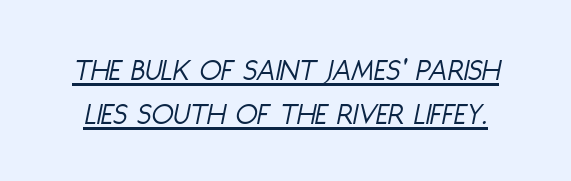
{"italic": "yes", "lean": "right", "slant_degrees": 11, "bold": "no", "weight": "light", "width": "condensed", "stroke_contrast": "low", "x_height": "large", "monospaced": "no", "underline": "yes", "line_spacing": "normal", "line_spacing_ratio": 1.36, "letter_spacing": "normal", "letter_spacing_em": 0.0, "glyph_px": 32}
